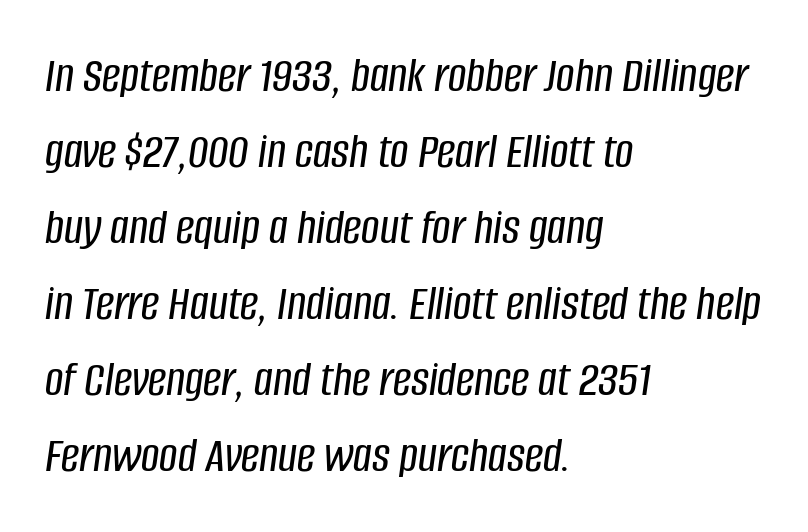
Q: Is the text italic (slanted)? A: Yes, it leans right by about 8 degrees.
Q: Is the text underlined? A: No.
Q: How is the paragraph aligned? A: Left-aligned.
Q: Is the spacing between letters normal or unusually wide? A: Normal.
Q: Is the spacing between lines tight, normal or loose? A: Normal.
Q: Width (condensed, normal, or wide)? A: Condensed.
Q: Stroke contrast? A: Low.
Q: x-height? A: Large.
Q: Monospaced? A: No.
